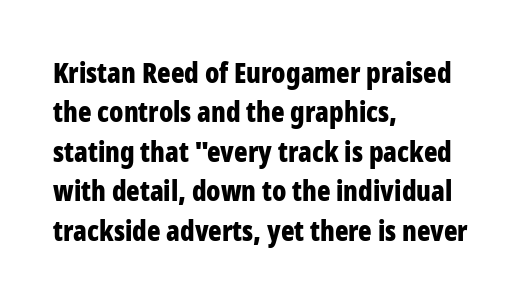
Q: Is the text bold? A: Yes.
Q: Is the text italic (slanted)? A: No, it is upright.
Q: Is the typeface a serif or a sans-serif typeface? A: Sans-serif.
Q: Is the text underlined? A: No.
Q: How is the paragraph aligned? A: Left-aligned.
Q: Is the spacing between letters normal or unusually wide? A: Normal.
Q: Is the spacing between lines tight, normal or loose? A: Normal.
Q: Width (condensed, normal, or wide)? A: Condensed.
Q: Stroke contrast? A: Low.
Q: x-height? A: Medium.
Q: Monospaced? A: No.
